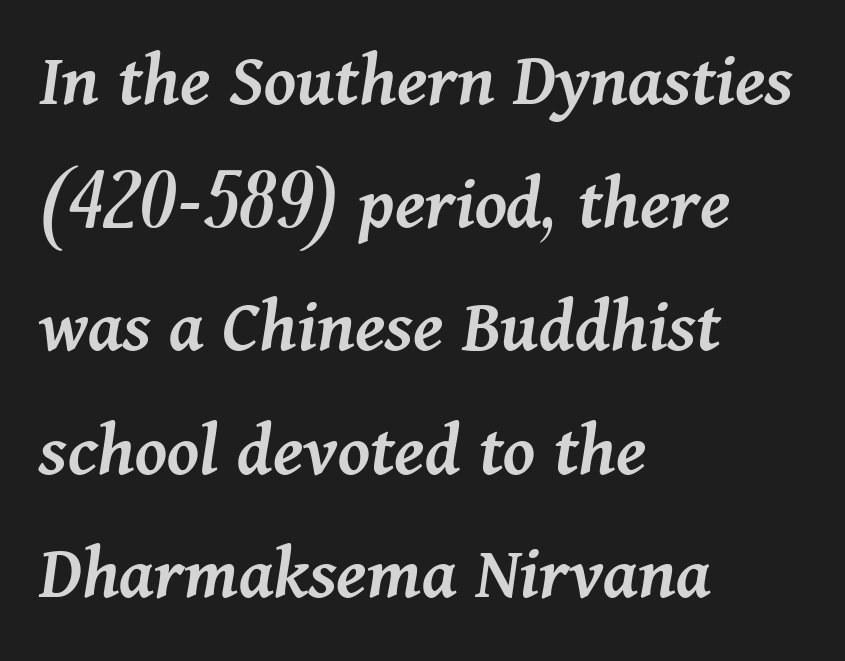
{"italic": "yes", "lean": "right", "slant_degrees": 11, "bold": "semi", "weight": "semibold", "width": "normal", "stroke_contrast": "medium", "x_height": "medium", "monospaced": "no", "underline": "no", "align": "left", "line_spacing": "normal", "line_spacing_ratio": 1.58, "letter_spacing": "normal", "letter_spacing_em": 0.0, "glyph_px": 78}
